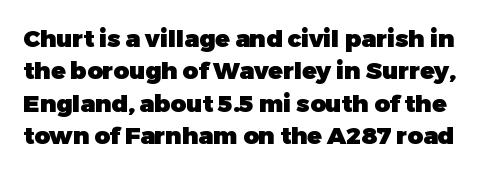
{"italic": "no", "bold": "yes", "underline": "no", "line_spacing": "normal", "line_spacing_ratio": 1.35, "letter_spacing": "normal", "letter_spacing_em": 0.0, "glyph_px": 24}
